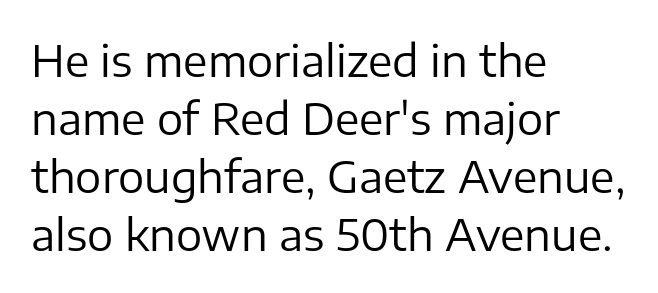
Italic: no, the glyphs are upright roman. Vertical stems look standard width or narrower in stroke. Regular leading. This rendering uses left alignment, leaving the right contour irregular. In terms of letterform style, serifs are entirely absent. Plain, unruled lines of type.
